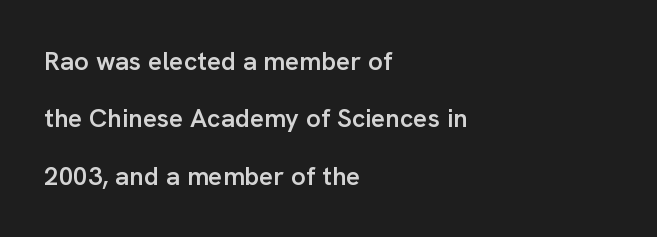
Q: Is the text bold? A: Semi-bold.
Q: Is the text italic (slanted)? A: No, it is upright.
Q: Is the text underlined? A: No.
Q: How is the paragraph aligned? A: Left-aligned.
Q: Is the spacing between letters normal or unusually wide? A: Normal.
Q: Is the spacing between lines tight, normal or loose? A: Loose.
